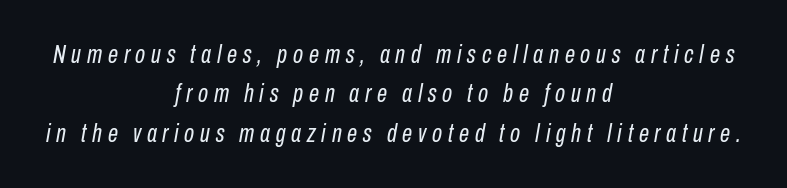
Weight class: somewhere from thin through regular. Tracking value appears strongly positive — letters spread wide. The lines in this sample share a center point and differ in where they start and stop. Designer's note — italics engaged.
